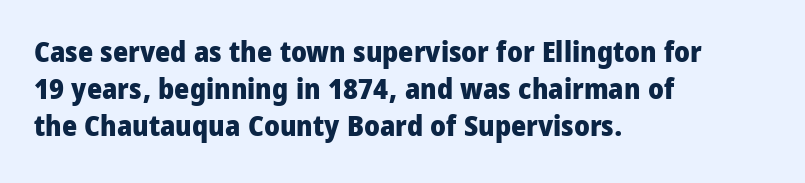
{"serif": "no", "italic": "no", "bold": "yes", "weight": "heavy", "width": "condensed", "stroke_contrast": "low", "x_height": "large", "monospaced": "no", "underline": "no", "align": "left", "line_spacing": "normal", "line_spacing_ratio": 1.28, "letter_spacing": "normal", "letter_spacing_em": 0.0, "glyph_px": 29}
